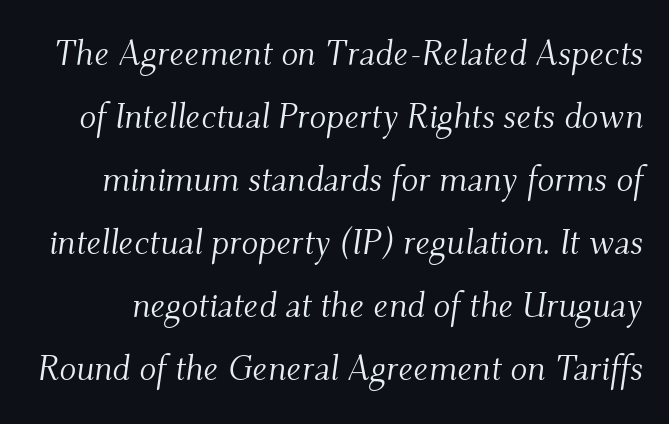
The image shows 35 px light serif type, italic (leaning right); set line spacing 1.8x, normal letter spacing, not underlined; medium stroke contrast and a small x-height.
